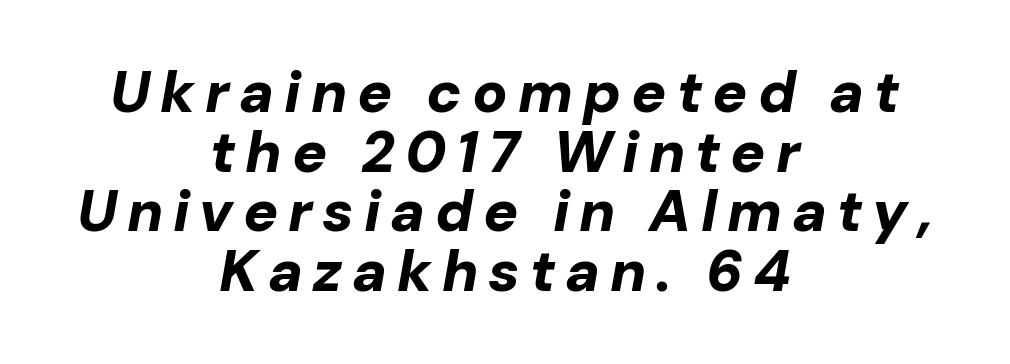
{"italic": "yes", "lean": "right", "slant_degrees": 10, "bold": "yes", "weight": "bold", "width": "normal", "stroke_contrast": "low", "x_height": "medium", "monospaced": "no", "underline": "no", "align": "center", "line_spacing": "tight", "line_spacing_ratio": 1.03, "glyph_px": 58}
